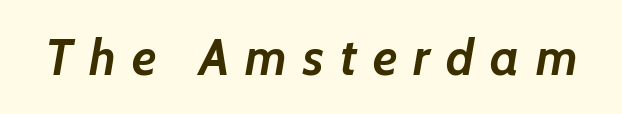
Compared with typical body copy, the letter spacing here is much looser. This sample has the flowing, uneven cadence of proportional lettering. The passage shown is emphatically bold. No word sits above an underline. It's the slanting kind of type.
